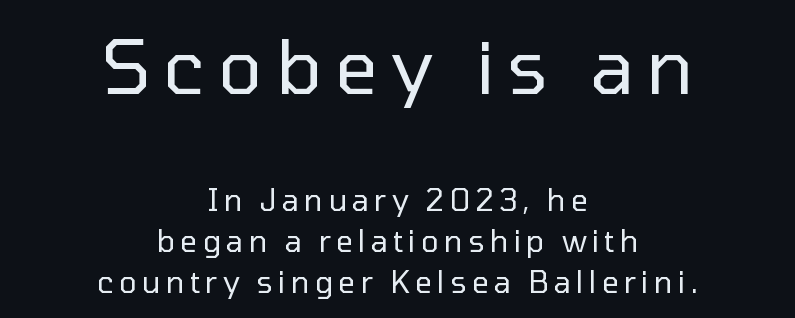
{"serif": "no", "italic": "no", "bold": "no", "weight": "regular", "width": "normal", "stroke_contrast": "low", "x_height": "medium", "monospaced": "no", "underline": "no", "align": "center", "line_spacing": "normal", "line_spacing_ratio": 1.36, "larger_block": "first", "size_ratio": 2.5, "glyph_px": 75}
